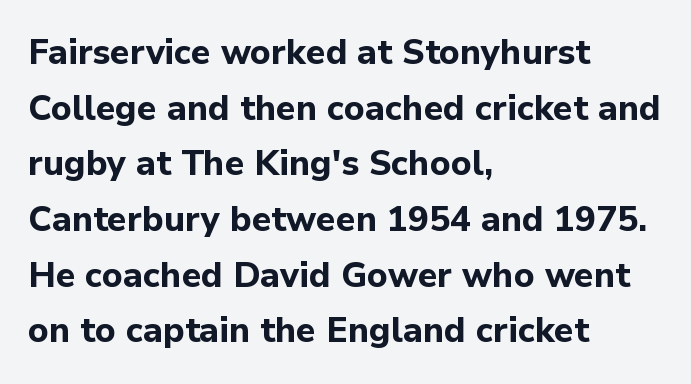
Q: Is the text bold? A: Yes.
Q: Is the text italic (slanted)? A: No, it is upright.
Q: Is the typeface a serif or a sans-serif typeface? A: Sans-serif.
Q: Is the text underlined? A: No.
Q: How is the paragraph aligned? A: Left-aligned.
Q: Is the spacing between letters normal or unusually wide? A: Normal.
Q: Is the spacing between lines tight, normal or loose? A: Normal.
Q: Width (condensed, normal, or wide)? A: Normal.
Q: Stroke contrast? A: Low.
Q: x-height? A: Medium.
Q: Monospaced? A: No.
